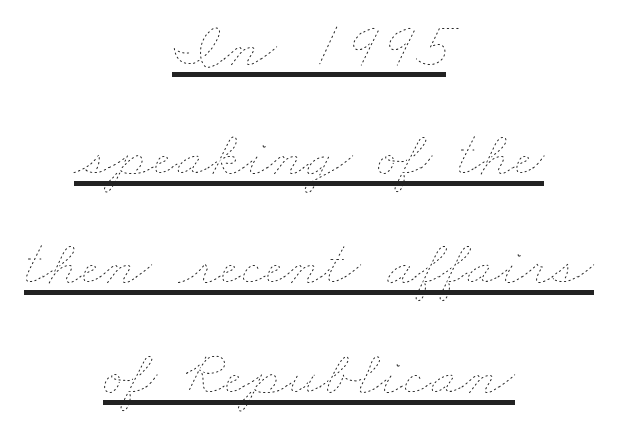
The rag falls on both sides of this text block equally. This sample uses plain, unmodified letter spacing. Is this a heavy cut? Hardly; it is regular or lighter. If you measured baseline to baseline, you'd find a middling distance. Proportional: the letters do not fall into vertical columns. In designer terms, the underline attribute is active on this setting.
